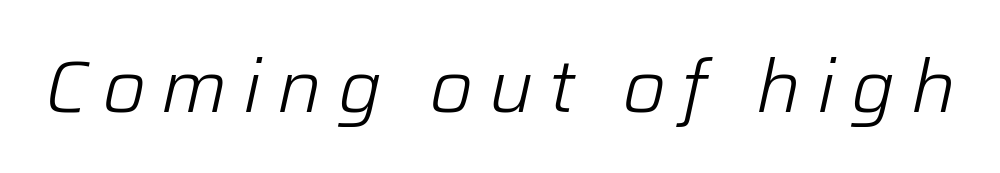
Q: Is the text bold? A: No.
Q: Is the text italic (slanted)? A: Yes, it leans right by about 12 degrees.
Q: Is the text underlined? A: No.
Q: Is the spacing between letters normal or unusually wide? A: Unusually wide.
Q: Width (condensed, normal, or wide)? A: Normal.
Q: Stroke contrast? A: Low.
Q: x-height? A: Medium.
Q: Monospaced? A: No.
